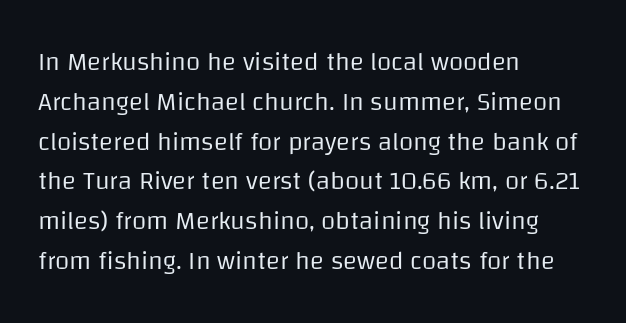
{"italic": "no", "bold": "no", "underline": "no", "align": "left", "line_spacing": "normal", "line_spacing_ratio": 1.53, "letter_spacing": "normal", "letter_spacing_em": 0.0, "glyph_px": 26}
